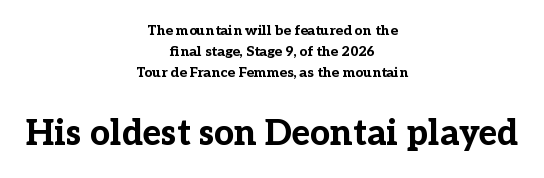
The image shows 35 px bold serif type, upright; set centered, normal line spacing (1.49x), normal letter spacing, not underlined; the second (bottom) block is 2.5x larger; low stroke contrast and a medium x-height.
